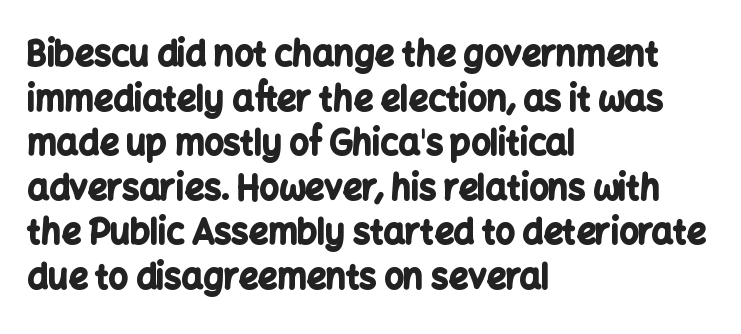
Q: Is the text bold? A: Yes.
Q: Is the text italic (slanted)? A: No, it is upright.
Q: Is the typeface a serif or a sans-serif typeface? A: Sans-serif.
Q: Is the text underlined? A: No.
Q: How is the paragraph aligned? A: Left-aligned.
Q: Is the spacing between letters normal or unusually wide? A: Normal.
Q: Is the spacing between lines tight, normal or loose? A: Normal.
Q: Width (condensed, normal, or wide)? A: Normal.
Q: Stroke contrast? A: Low.
Q: x-height? A: Medium.
Q: Monospaced? A: No.
